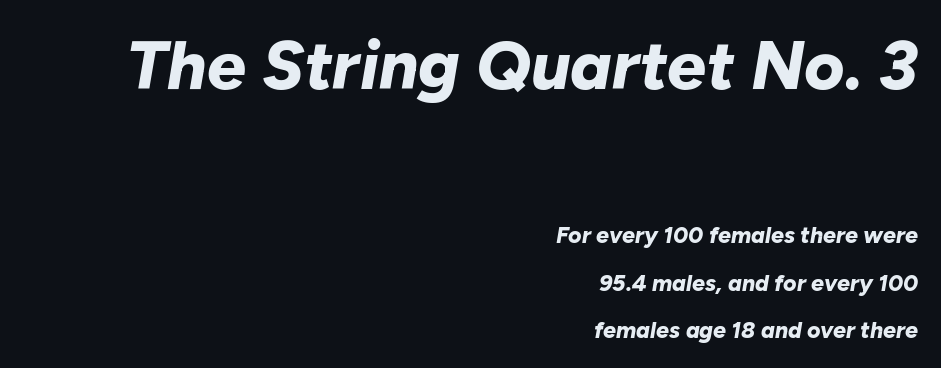
The gap between lines stays unmarked. A student would notice the top passage is typeset larger than what follows. This block would shrink considerably if given ordinary leading; it's expanded now. All the whitespace from short lines collects on the left.
